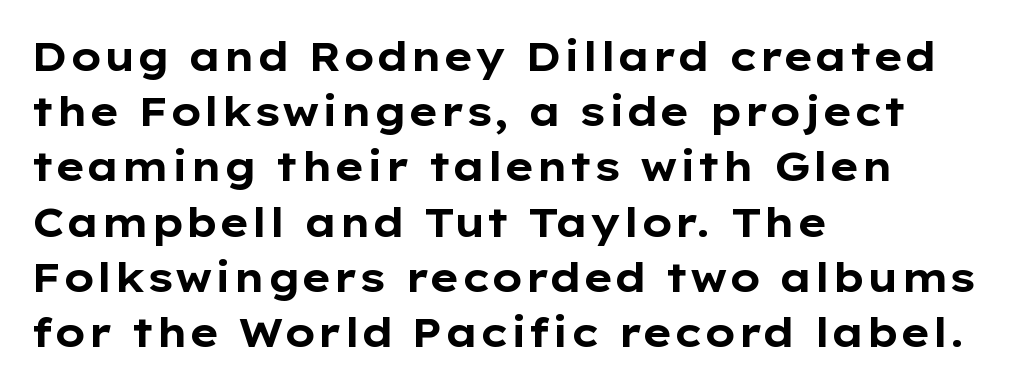
{"serif": "no", "italic": "no", "bold": "yes", "weight": "bold", "width": "wide", "stroke_contrast": "low", "x_height": "medium", "monospaced": "no", "underline": "no", "align": "left", "line_spacing": "normal", "line_spacing_ratio": 1.38, "letter_spacing": "normal", "letter_spacing_em": 0.0, "glyph_px": 40}
